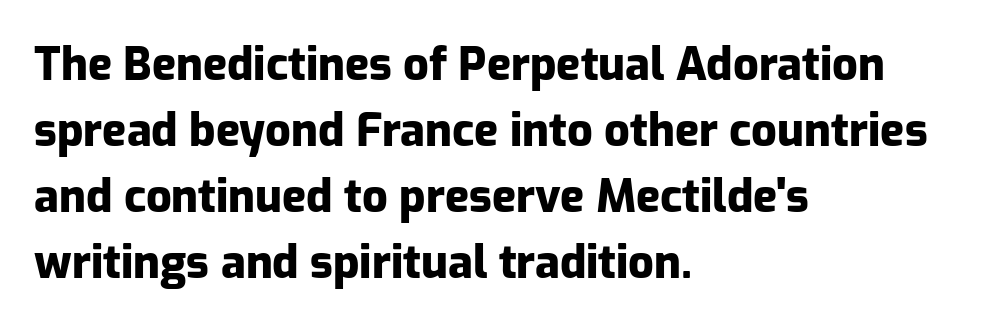
Is this a sans? Yes — the strokes have no serifs. Quick note: interline space is typical. Each line starts at the same left margin while the right side varies. The strip under each line holds only bare page. In terms of weight, the rendering is a true, heavy bold. You could call the tracking neutral — neither tight nor loose.
